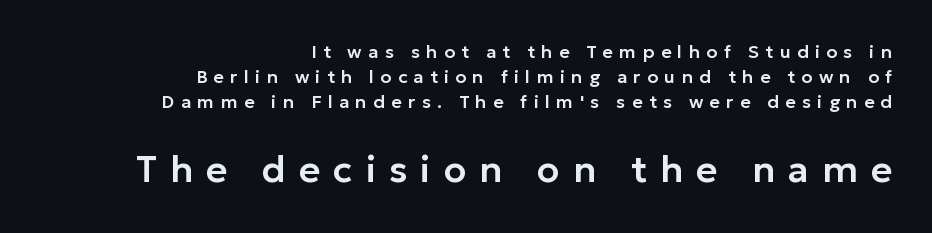
The image shows 37 px sans-serif type, upright; set right-aligned, normal line spacing (1.39x), unusually wide letter spacing (+0.35 em), not underlined; the second (bottom) block is 2.06x larger; low stroke contrast and a medium x-height.
